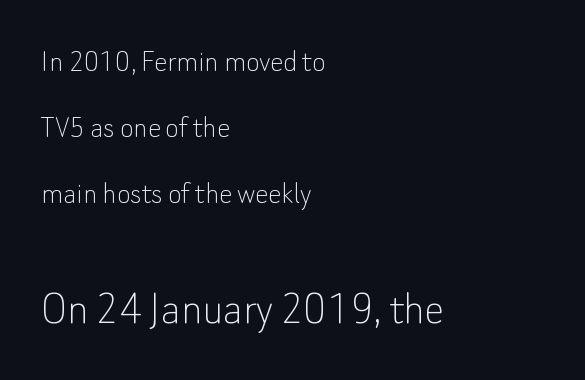
{"serif": "no", "italic": "no", "bold": "no", "weight": "thin", "width": "normal", "stroke_contrast": "low", "x_height": "small", "monospaced": "no", "underline": "no", "align": "left", "line_spacing": "loose", "line_spacing_ratio": 2.0, "letter_spacing": "normal", "letter_spacing_em": 0.0, "larger_block": "second", "size_ratio": 1.48, "glyph_px": 49}
